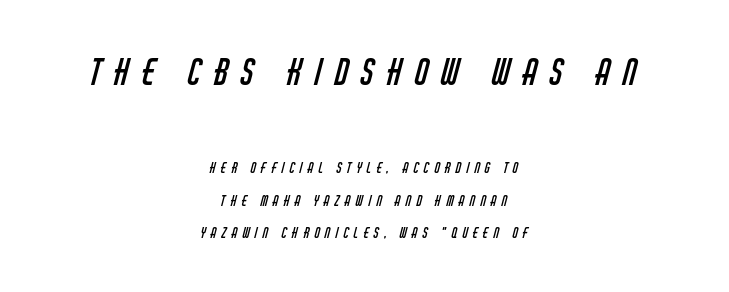
The image shows 35 px regular-weight, condensed sans-serif type; set centered, loose line spacing (2.32x), unusually wide letter spacing (+0.37 em), not underlined; the first (top) block is 2.5x larger; low stroke contrast and a large x-height.
